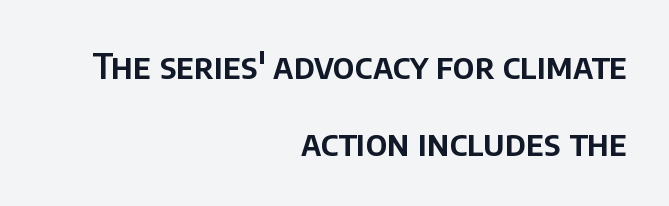
Q: Is the text italic (slanted)? A: No, it is upright.
Q: Is the typeface a serif or a sans-serif typeface? A: Sans-serif.
Q: Is the text underlined? A: No.
Q: How is the paragraph aligned? A: Right-aligned.
Q: Is the spacing between letters normal or unusually wide? A: Normal.
Q: Is the spacing between lines tight, normal or loose? A: Loose.
Q: Width (condensed, normal, or wide)? A: Normal.
Q: Stroke contrast? A: Low.
Q: x-height? A: Large.
Q: Monospaced? A: No.
